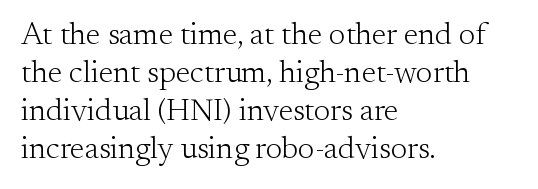
The image shows 31 px light serif type, upright; set left-aligned, line spacing 1.23x, normal letter spacing, not underlined; medium stroke contrast and a small x-height.
